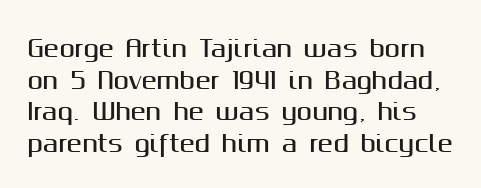
The image shows 23 px text type, upright; set normal line spacing (1.37x), normal letter spacing, not underlined.
